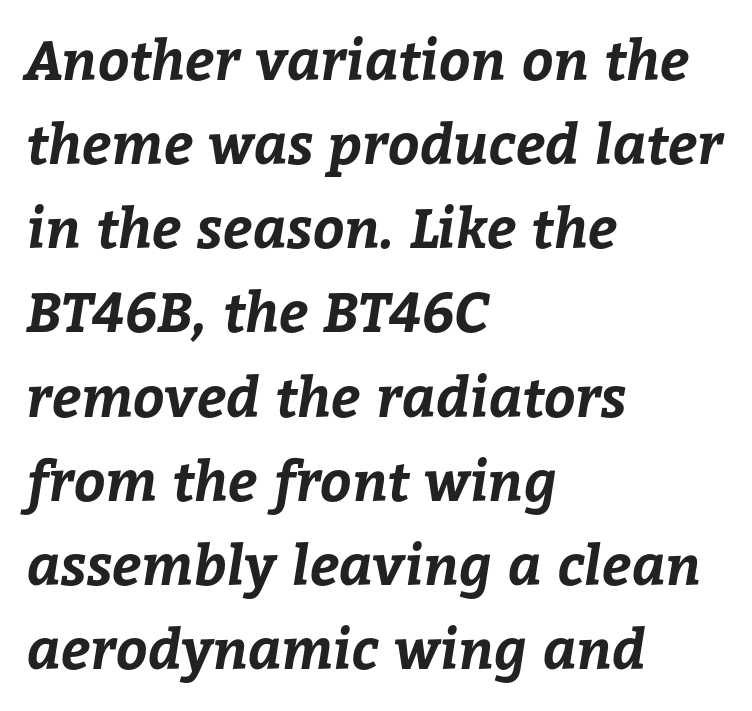
The image shows 55 px bold type; set left-aligned, normal line spacing (1.53x), normal letter spacing, not underlined; low stroke contrast and a medium x-height.
